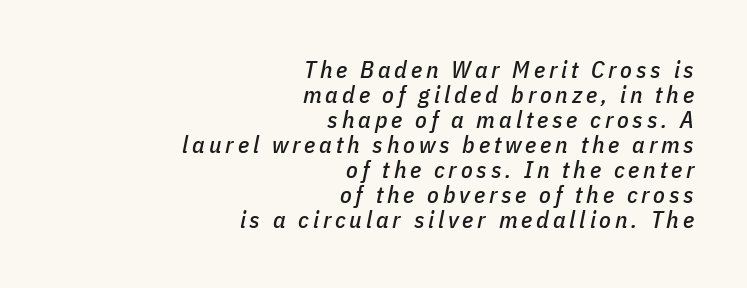
The image shows 24 px text type, italic (leaning right); set right-aligned, tight line spacing (1.04x), not underlined.
